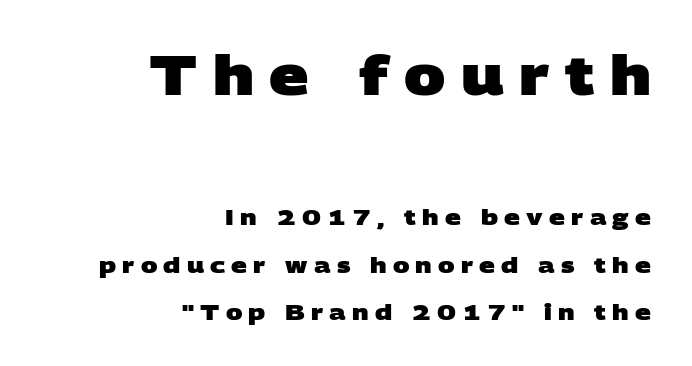
Q: Is the text bold? A: Yes.
Q: Is the typeface a serif or a sans-serif typeface? A: Sans-serif.
Q: Is the text underlined? A: No.
Q: How is the paragraph aligned? A: Right-aligned.
Q: Is the spacing between letters normal or unusually wide? A: Unusually wide.
Q: Is the spacing between lines tight, normal or loose? A: Loose.
Q: Which block of text is set in a larger size, the first (top) or the second (bottom)? A: The first (top) one.
Q: Width (condensed, normal, or wide)? A: Wide.
Q: Stroke contrast? A: Low.
Q: x-height? A: Large.
Q: Monospaced? A: No.
